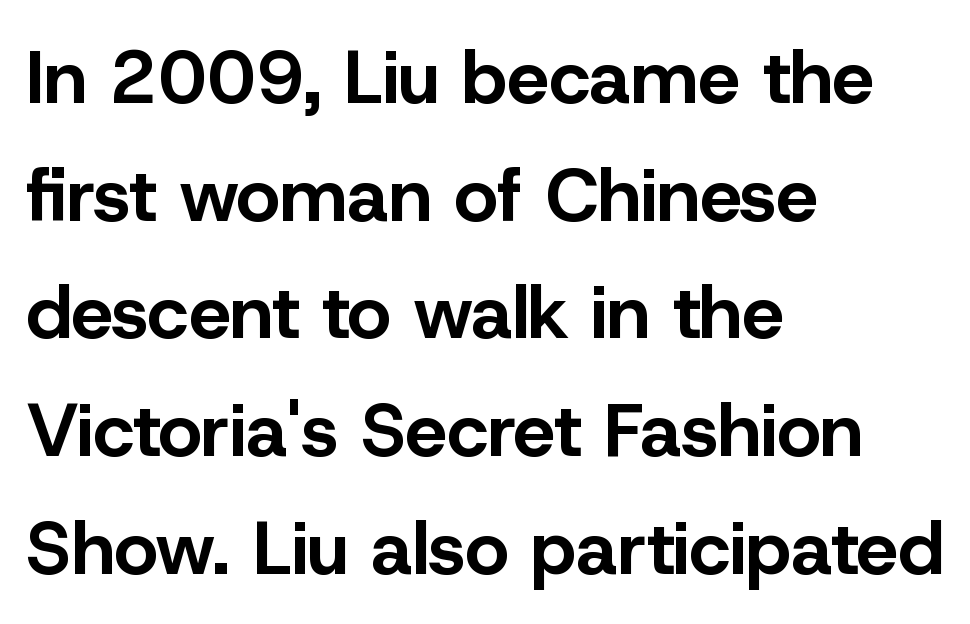
Q: Is the text bold? A: Yes.
Q: Is the text italic (slanted)? A: No, it is upright.
Q: Is the typeface a serif or a sans-serif typeface? A: Sans-serif.
Q: Is the text underlined? A: No.
Q: How is the paragraph aligned? A: Left-aligned.
Q: Is the spacing between letters normal or unusually wide? A: Normal.
Q: Is the spacing between lines tight, normal or loose? A: Normal.
Q: Width (condensed, normal, or wide)? A: Normal.
Q: Stroke contrast? A: Low.
Q: x-height? A: Medium.
Q: Monospaced? A: No.
